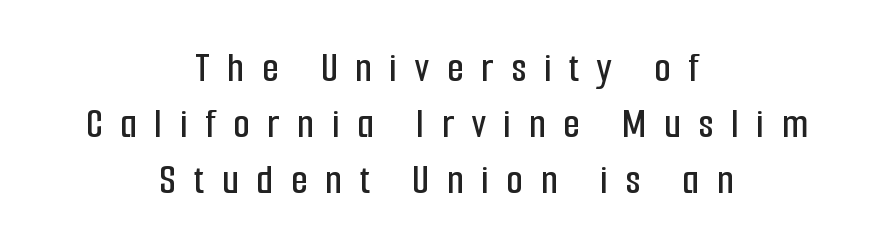
{"serif": "no", "italic": "no", "width": "condensed", "stroke_contrast": "low", "x_height": "medium", "monospaced": "no", "underline": "no", "align": "center", "line_spacing": "normal", "line_spacing_ratio": 1.3, "letter_spacing": "wide", "letter_spacing_em": 0.41, "glyph_px": 43}
